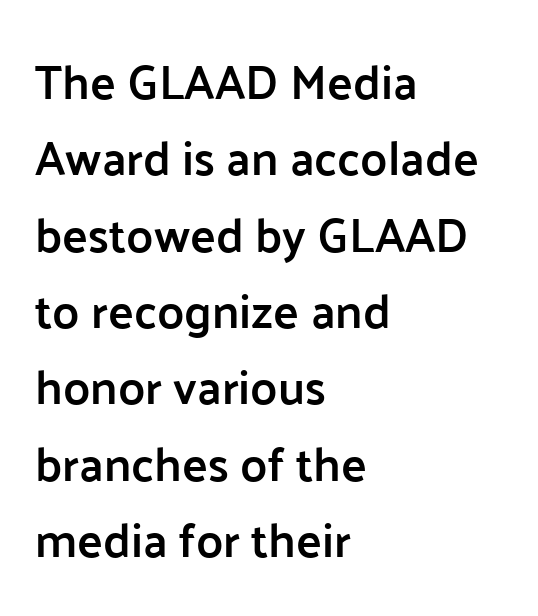
Q: Is the text bold? A: Semi-bold.
Q: Is the text italic (slanted)? A: No, it is upright.
Q: Is the typeface a serif or a sans-serif typeface? A: Sans-serif.
Q: Is the text underlined? A: No.
Q: How is the paragraph aligned? A: Left-aligned.
Q: Is the spacing between letters normal or unusually wide? A: Normal.
Q: Is the spacing between lines tight, normal or loose? A: Normal.
Q: Width (condensed, normal, or wide)? A: Normal.
Q: Stroke contrast? A: Low.
Q: x-height? A: Medium.
Q: Monospaced? A: No.
